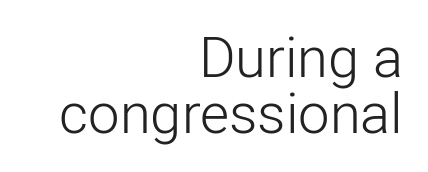
The image shows 56 px light sans-serif type, upright; set right-aligned, tight line spacing (1.0x), normal letter spacing, not underlined; low stroke contrast and a medium x-height.
